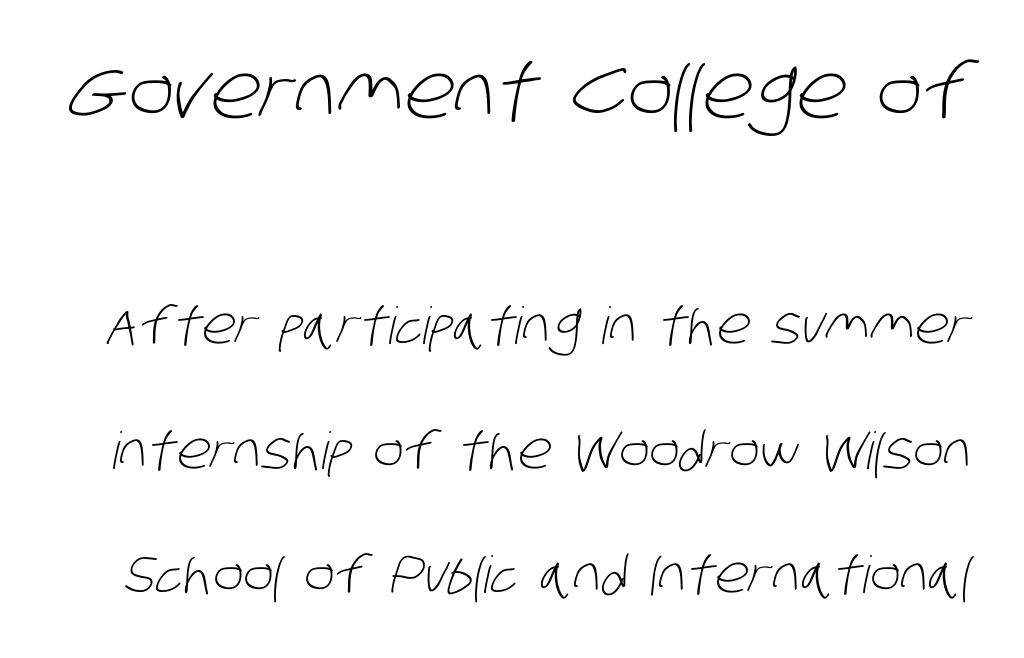
The image shows 76 px light, condensed sans-serif type; set loose line spacing (2.44x), normal letter spacing, not underlined; the first (top) block is 1.49x larger; low stroke contrast and a large x-height.
